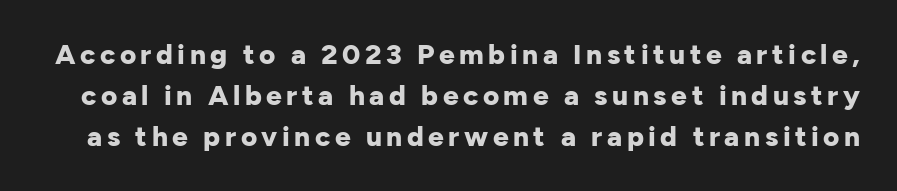
Is the type bold? Yes — the strokes are clearly thick and heavy. Quick note: interline space is typical. Unlike italic type, these characters show no tilt at all. This sample has the flowing, uneven cadence of proportional lettering. Classification — sans serif. Plain, unruled lines of type.
